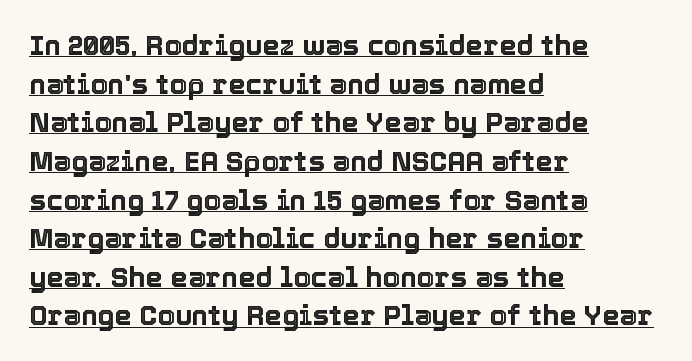
The image shows 28 px text type, upright; set left-aligned, normal line spacing (1.38x), normal letter spacing, underlined; a medium x-height.
